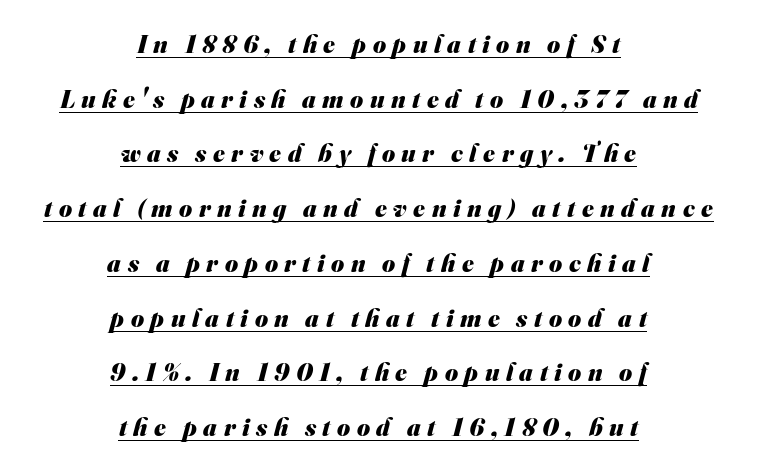
The image shows 25 px bold type; set centered, loose line spacing (2.19x), unusually wide letter spacing (+0.26 em), underlined.
